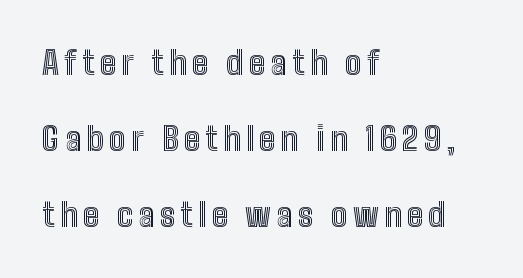
Q: Is the text italic (slanted)? A: No, it is upright.
Q: Is the text underlined? A: No.
Q: How is the paragraph aligned? A: Left-aligned.
Q: Is the spacing between lines tight, normal or loose? A: Loose.
Q: Width (condensed, normal, or wide)? A: Condensed.
Q: x-height? A: Medium.
Q: Monospaced? A: No.
